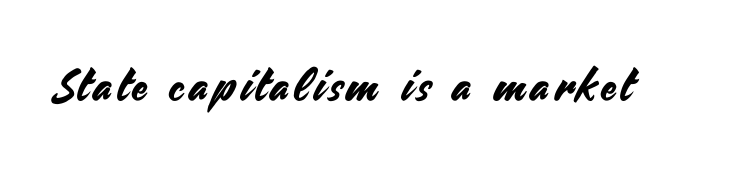
The string is rendered with underlining switched off. Is this a fixed-width face? No — the glyphs have proportional, varying widths. Classification — sans serif.
